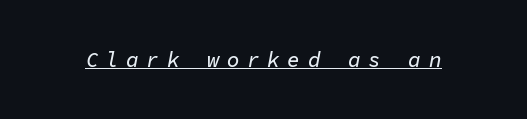
{"italic": "yes", "lean": "right", "slant_degrees": 11, "underline": "yes", "letter_spacing": "wide", "letter_spacing_em": 0.36, "glyph_px": 21}
